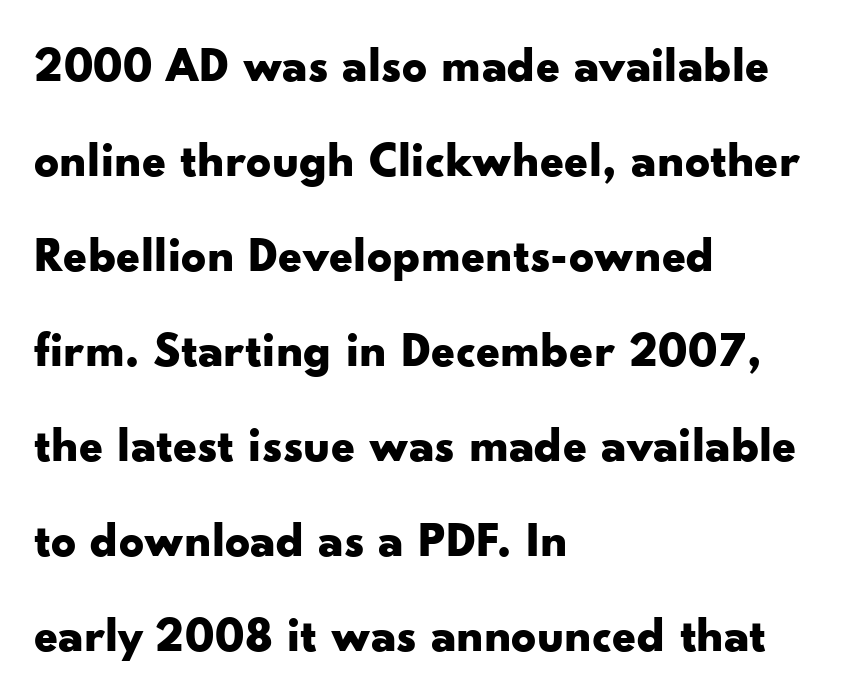
Where is the straight margin? On the left. The face used here has the dense, thick strokes of a bold. The axis of the letterforms is exactly vertical. Here the designer chose a conventional face with non-uniform glyph widths.
